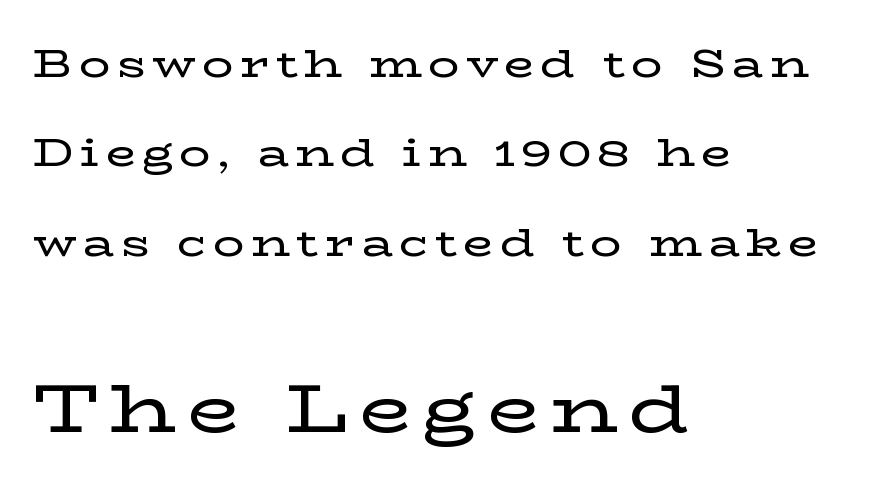
The image shows 68 px wide serif type, upright; set left-aligned, loose line spacing (2.29x), not underlined; the second (bottom) block is 1.74x larger; low stroke contrast and a medium x-height.
